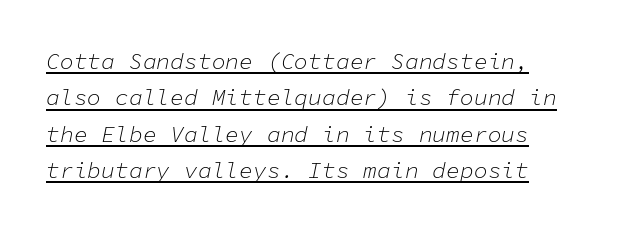
Q: Is the text bold? A: No.
Q: Is the text italic (slanted)? A: Yes, it leans right by about 11 degrees.
Q: Is the text underlined? A: Yes.
Q: Is the spacing between letters normal or unusually wide? A: Normal.
Q: Is the spacing between lines tight, normal or loose? A: Normal.
